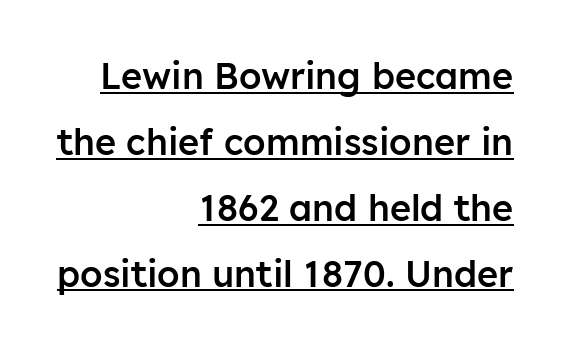
Q: Is the text bold? A: Semi-bold.
Q: Is the text italic (slanted)? A: No, it is upright.
Q: Is the typeface a serif or a sans-serif typeface? A: Sans-serif.
Q: Is the text underlined? A: Yes.
Q: How is the paragraph aligned? A: Right-aligned.
Q: Is the spacing between letters normal or unusually wide? A: Normal.
Q: Width (condensed, normal, or wide)? A: Normal.
Q: Stroke contrast? A: Low.
Q: x-height? A: Medium.
Q: Monospaced? A: No.
